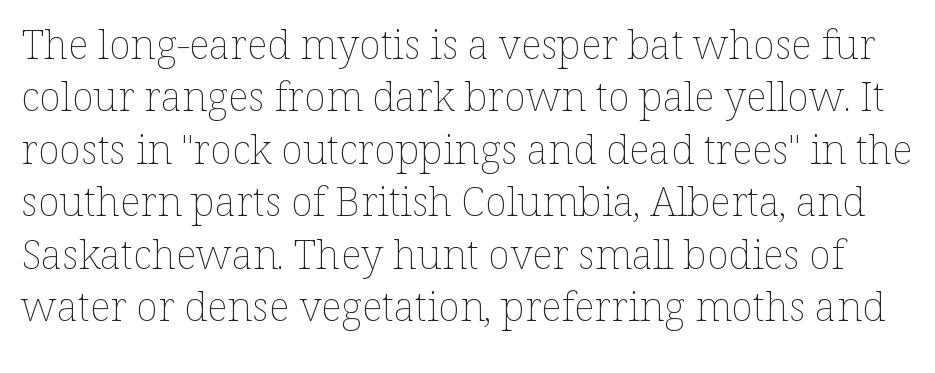
Q: Is the text bold? A: No.
Q: Is the text italic (slanted)? A: No, it is upright.
Q: Is the text underlined? A: No.
Q: Is the spacing between letters normal or unusually wide? A: Normal.
Q: Is the spacing between lines tight, normal or loose? A: Normal.
Q: Width (condensed, normal, or wide)? A: Normal.
Q: Stroke contrast? A: Low.
Q: x-height? A: Medium.
Q: Monospaced? A: No.
